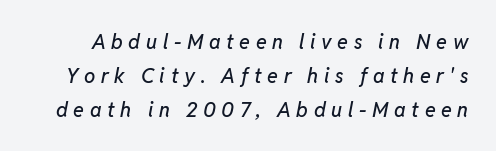
{"italic": "yes", "lean": "right", "slant_degrees": 11, "underline": "no", "line_spacing": "normal", "line_spacing_ratio": 1.7, "letter_spacing": "wide", "letter_spacing_em": 0.28, "glyph_px": 20}
